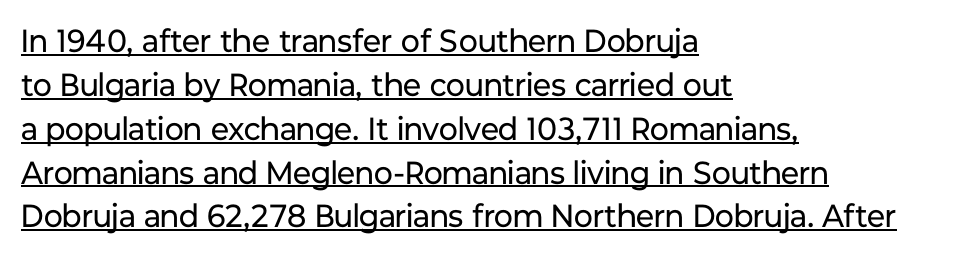
Q: Is the text bold? A: No.
Q: Is the text italic (slanted)? A: No, it is upright.
Q: Is the typeface a serif or a sans-serif typeface? A: Sans-serif.
Q: Is the text underlined? A: Yes.
Q: How is the paragraph aligned? A: Left-aligned.
Q: Is the spacing between letters normal or unusually wide? A: Normal.
Q: Is the spacing between lines tight, normal or loose? A: Normal.
Q: Width (condensed, normal, or wide)? A: Normal.
Q: Stroke contrast? A: Low.
Q: x-height? A: Medium.
Q: Monospaced? A: No.
